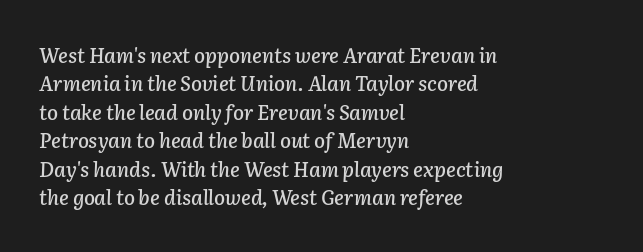
The image shows 20 px text type, italic (leaning right); set left-aligned, normal line spacing (1.42x), normal letter spacing, not underlined.
